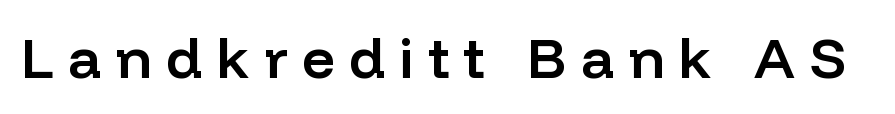
Q: Is the text bold? A: Semi-bold.
Q: Is the text italic (slanted)? A: No, it is upright.
Q: Is the typeface a serif or a sans-serif typeface? A: Sans-serif.
Q: Is the text underlined? A: No.
Q: Is the spacing between letters normal or unusually wide? A: Unusually wide.
Q: Width (condensed, normal, or wide)? A: Normal.
Q: Stroke contrast? A: Low.
Q: x-height? A: Medium.
Q: Monospaced? A: No.
